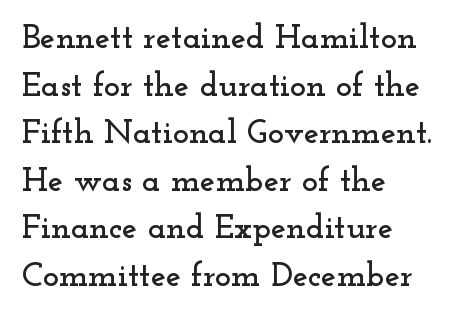
Q: Is the text italic (slanted)? A: No, it is upright.
Q: Is the typeface a serif or a sans-serif typeface? A: Serif.
Q: Is the text underlined? A: No.
Q: How is the paragraph aligned? A: Left-aligned.
Q: Is the spacing between letters normal or unusually wide? A: Normal.
Q: Is the spacing between lines tight, normal or loose? A: Normal.
Q: Width (condensed, normal, or wide)? A: Wide.
Q: Stroke contrast? A: Low.
Q: x-height? A: Small.
Q: Monospaced? A: No.
